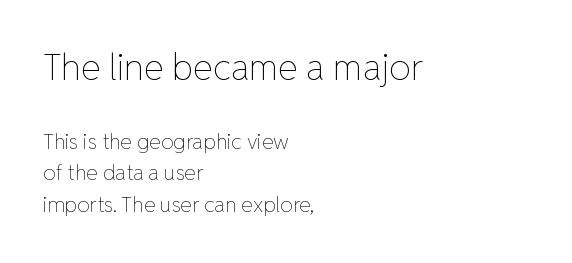
Q: Is the text bold? A: No.
Q: Is the text italic (slanted)? A: No, it is upright.
Q: Is the text underlined? A: No.
Q: How is the paragraph aligned? A: Left-aligned.
Q: Is the spacing between letters normal or unusually wide? A: Normal.
Q: Is the spacing between lines tight, normal or loose? A: Normal.
Q: Which block of text is set in a larger size, the first (top) or the second (bottom)? A: The first (top) one.
Q: Width (condensed, normal, or wide)? A: Normal.
Q: Stroke contrast? A: Low.
Q: x-height? A: Medium.
Q: Monospaced? A: No.
